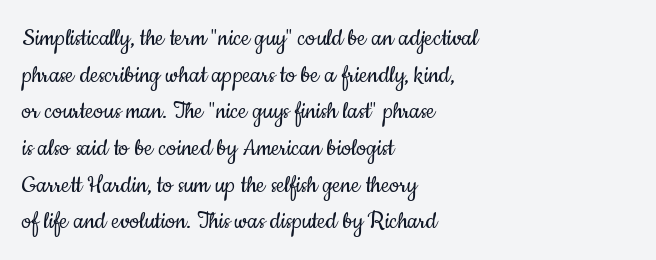
Q: Is the text bold? A: No.
Q: Is the text italic (slanted)? A: Yes.
Q: Is the typeface a serif or a sans-serif typeface? A: Sans-serif.
Q: Is the text underlined? A: No.
Q: How is the paragraph aligned? A: Left-aligned.
Q: Is the spacing between letters normal or unusually wide? A: Normal.
Q: Is the spacing between lines tight, normal or loose? A: Normal.
Q: Width (condensed, normal, or wide)? A: Condensed.
Q: Stroke contrast? A: Low.
Q: x-height? A: Small.
Q: Monospaced? A: No.
